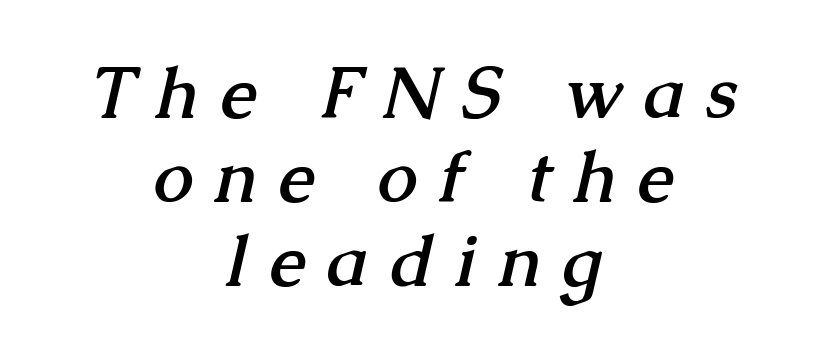
Q: Is the text bold? A: Yes.
Q: Is the typeface a serif or a sans-serif typeface? A: Serif.
Q: Is the text underlined? A: No.
Q: How is the paragraph aligned? A: Centered.
Q: Is the spacing between letters normal or unusually wide? A: Unusually wide.
Q: Width (condensed, normal, or wide)? A: Normal.
Q: Stroke contrast? A: Medium.
Q: x-height? A: Medium.
Q: Monospaced? A: No.
